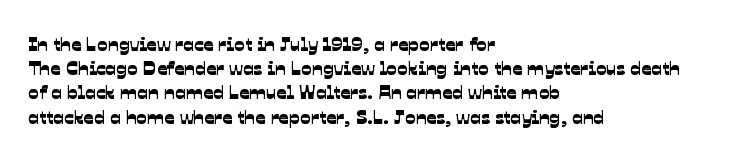
{"underline": "no", "align": "left", "line_spacing_ratio": 1.21, "letter_spacing": "normal", "letter_spacing_em": 0.0, "glyph_px": 20}
